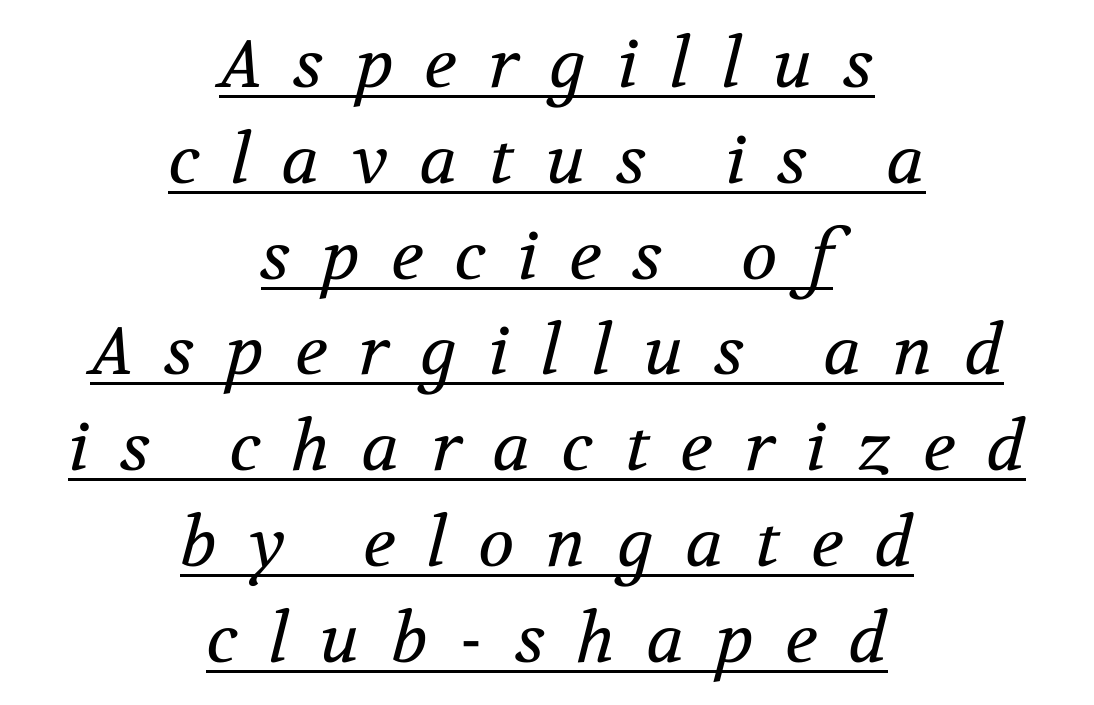
Q: Is the text bold? A: No.
Q: Is the text italic (slanted)? A: Yes, it leans right by about 12 degrees.
Q: Is the typeface a serif or a sans-serif typeface? A: Serif.
Q: Is the text underlined? A: Yes.
Q: How is the paragraph aligned? A: Centered.
Q: Is the spacing between letters normal or unusually wide? A: Unusually wide.
Q: Is the spacing between lines tight, normal or loose? A: Normal.
Q: Width (condensed, normal, or wide)? A: Normal.
Q: Stroke contrast? A: Medium.
Q: x-height? A: Medium.
Q: Monospaced? A: No.
